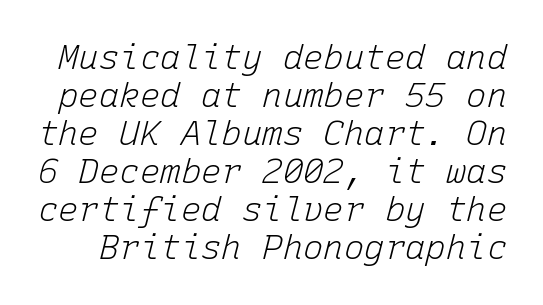
The image shows 34 px light type, italic (leaning right), monospaced; set tight line spacing (1.12x), normal letter spacing, not underlined; low stroke contrast and a medium x-height.
